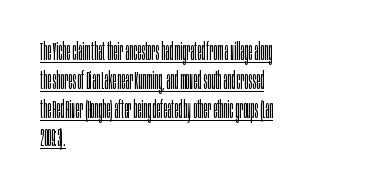
{"italic": "no", "bold": "no", "underline": "yes", "align": "left", "line_spacing_ratio": 1.2, "letter_spacing": "normal", "letter_spacing_em": 0.0, "glyph_px": 24}
